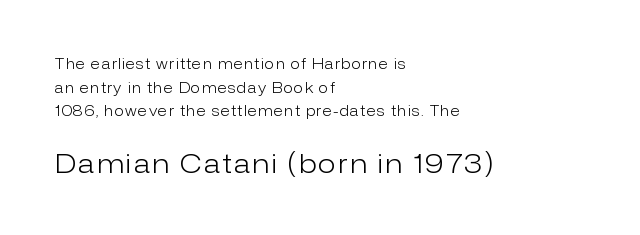
Q: Is the text bold? A: No.
Q: Is the text italic (slanted)? A: No, it is upright.
Q: Is the text underlined? A: No.
Q: How is the paragraph aligned? A: Left-aligned.
Q: Is the spacing between lines tight, normal or loose? A: Normal.
Q: Which block of text is set in a larger size, the first (top) or the second (bottom)? A: The second (bottom) one.
